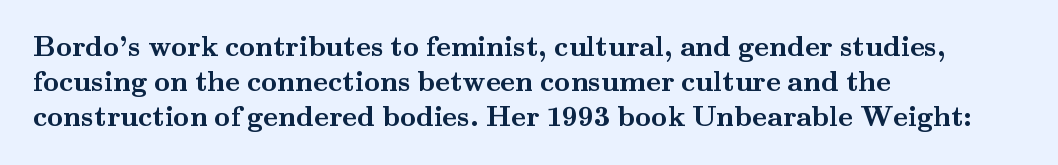
Q: Is the text bold? A: Yes.
Q: Is the text italic (slanted)? A: No, it is upright.
Q: Is the typeface a serif or a sans-serif typeface? A: Serif.
Q: Is the text underlined? A: No.
Q: How is the paragraph aligned? A: Left-aligned.
Q: Is the spacing between letters normal or unusually wide? A: Normal.
Q: Is the spacing between lines tight, normal or loose? A: Normal.
Q: Width (condensed, normal, or wide)? A: Wide.
Q: Stroke contrast? A: Medium.
Q: x-height? A: Small.
Q: Monospaced? A: No.
